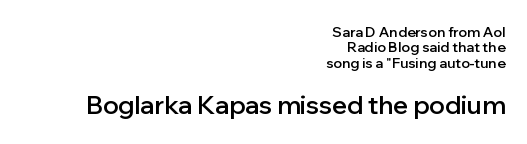
No italicization has been applied; the sample stays upright. Baseline-to-baseline distance is barely more than the letter height. Line ends are locked; line starts wander. Caption: standard tracking, unaltered. Which of the two is more prominent by size? The second, at the bottom. Is the type bold? Partly — it's a semibold, heavier than regular but not fully bold.
